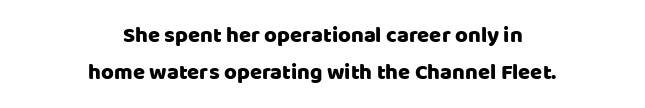
Q: Is the text italic (slanted)? A: No, it is upright.
Q: Is the text underlined? A: No.
Q: How is the paragraph aligned? A: Centered.
Q: Is the spacing between letters normal or unusually wide? A: Normal.
Q: Is the spacing between lines tight, normal or loose? A: Normal.
